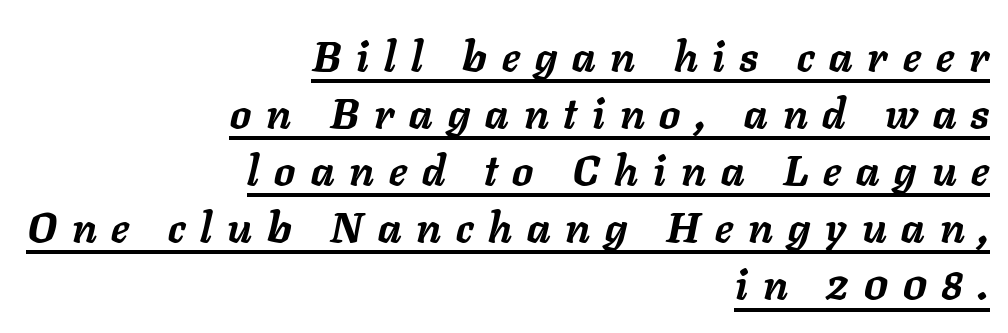
Q: Is the text bold? A: Yes.
Q: Is the text italic (slanted)? A: Yes, it leans right by about 11 degrees.
Q: Is the text underlined? A: Yes.
Q: How is the paragraph aligned? A: Right-aligned.
Q: Is the spacing between letters normal or unusually wide? A: Unusually wide.
Q: Is the spacing between lines tight, normal or loose? A: Normal.
Q: Width (condensed, normal, or wide)? A: Normal.
Q: Stroke contrast? A: Low.
Q: x-height? A: Medium.
Q: Monospaced? A: No.
